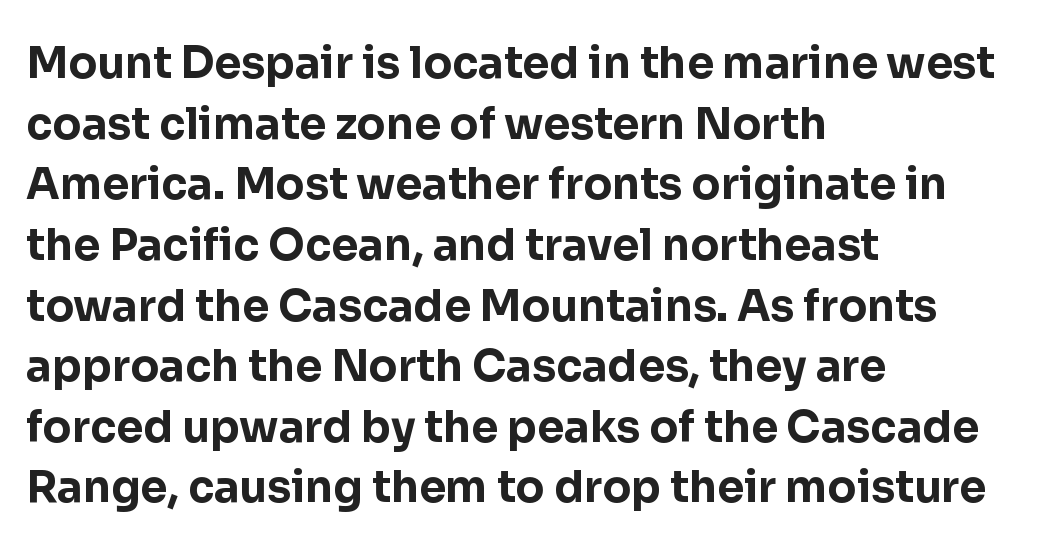
Q: Is the text bold? A: Yes.
Q: Is the text italic (slanted)? A: No, it is upright.
Q: Is the typeface a serif or a sans-serif typeface? A: Sans-serif.
Q: Is the text underlined? A: No.
Q: How is the paragraph aligned? A: Left-aligned.
Q: Is the spacing between letters normal or unusually wide? A: Normal.
Q: Is the spacing between lines tight, normal or loose? A: Normal.
Q: Width (condensed, normal, or wide)? A: Normal.
Q: Stroke contrast? A: Low.
Q: x-height? A: Medium.
Q: Monospaced? A: No.
